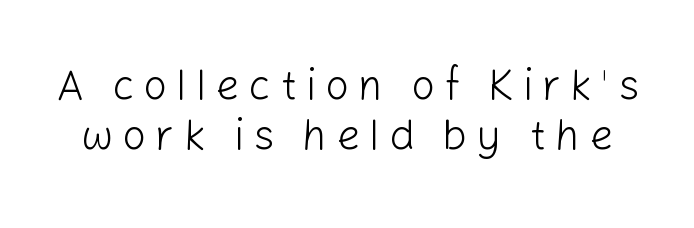
{"serif": "no", "italic": "no", "bold": "no", "weight": "light", "width": "normal", "stroke_contrast": "low", "x_height": "medium", "monospaced": "no", "underline": "no", "line_spacing_ratio": 1.2, "letter_spacing": "wide", "letter_spacing_em": 0.22, "glyph_px": 42}
